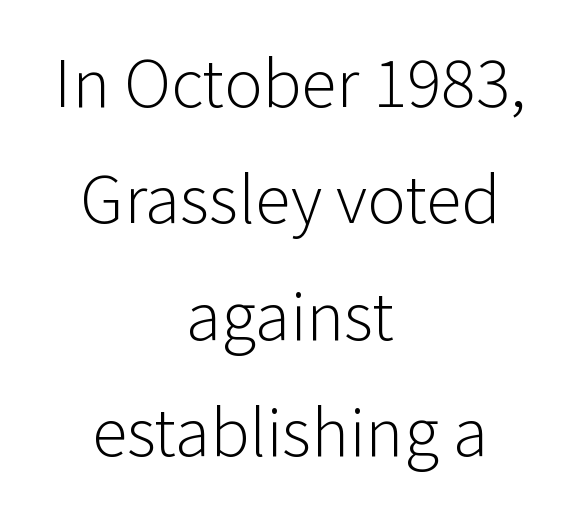
Is the stroke heavy? The answer is a plain regular-or-lighter. This sample uses plain, unmodified letter spacing. The gap between lines stays unmarked. The rendering uses natural spacing where letterforms have individual widths. The type sits square on the baseline with zero lean. The font family rendered here belongs to the sans-serif group.
